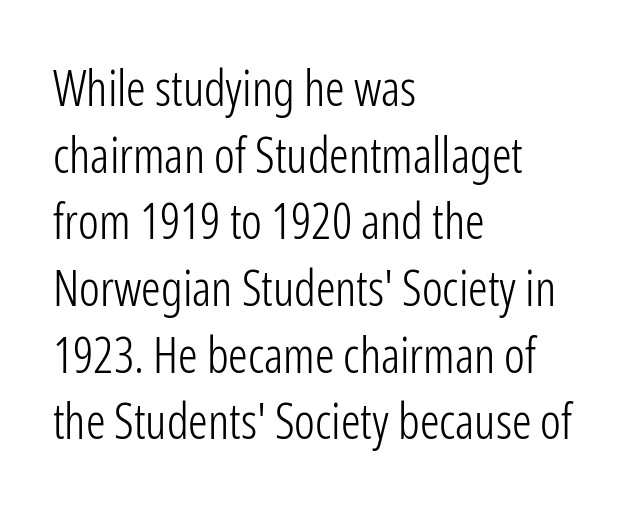
The words here are not underlined. Every character sits straight up, as roman type does. Is this a fixed-width face? No — the glyphs have proportional, varying widths. Quick note: interline space is typical. Heft: none added — not bold.
